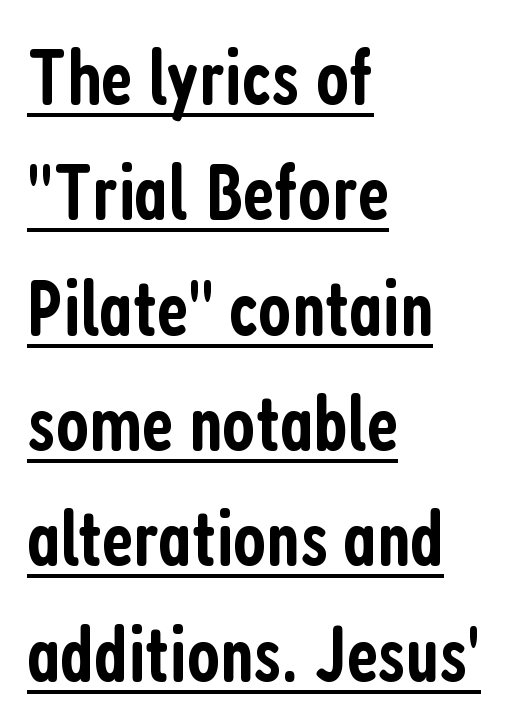
Q: Is the text bold? A: Semi-bold.
Q: Is the text italic (slanted)? A: No, it is upright.
Q: Is the typeface a serif or a sans-serif typeface? A: Sans-serif.
Q: Is the text underlined? A: Yes.
Q: How is the paragraph aligned? A: Left-aligned.
Q: Is the spacing between letters normal or unusually wide? A: Normal.
Q: Is the spacing between lines tight, normal or loose? A: Normal.
Q: Width (condensed, normal, or wide)? A: Condensed.
Q: Stroke contrast? A: Low.
Q: x-height? A: Medium.
Q: Monospaced? A: No.
